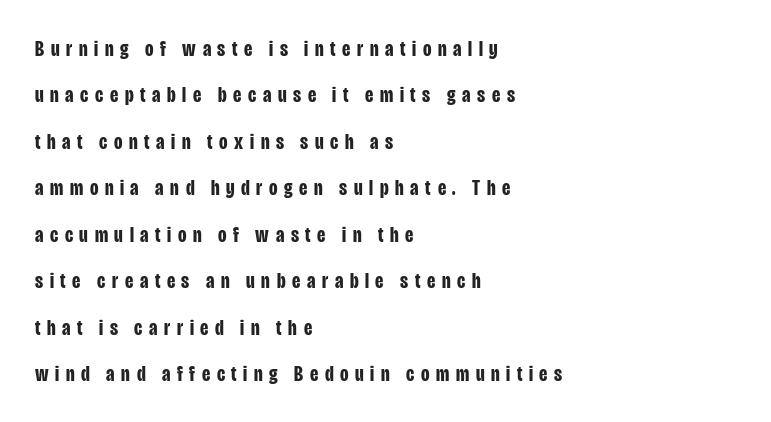
Q: Is the text bold? A: Yes.
Q: Is the text italic (slanted)? A: No, it is upright.
Q: Is the text underlined? A: No.
Q: How is the paragraph aligned? A: Left-aligned.
Q: Is the spacing between letters normal or unusually wide? A: Unusually wide.
Q: Is the spacing between lines tight, normal or loose? A: Loose.
